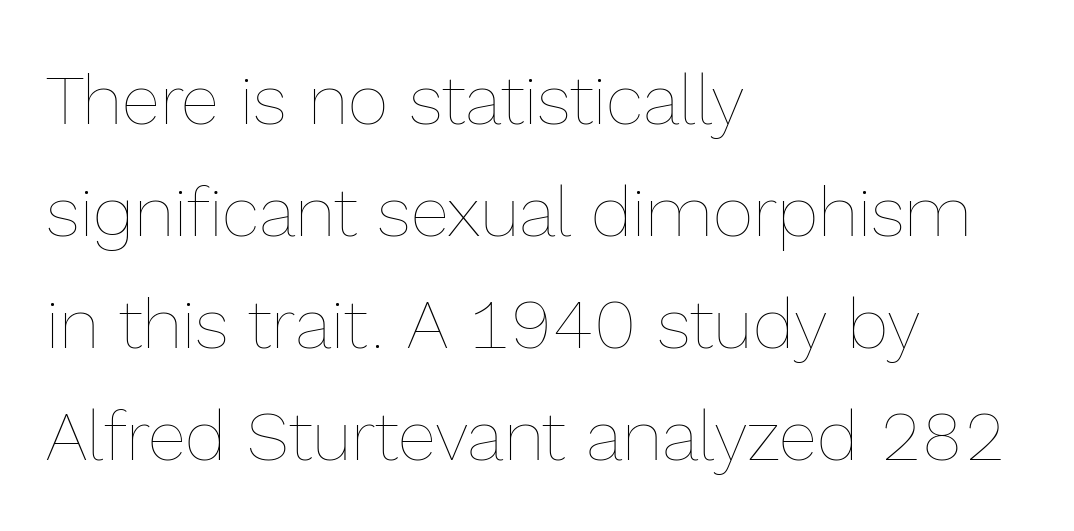
The image shows 70 px thin type, upright; set left-aligned, normal line spacing (1.6x), normal letter spacing, not underlined; a medium x-height.
